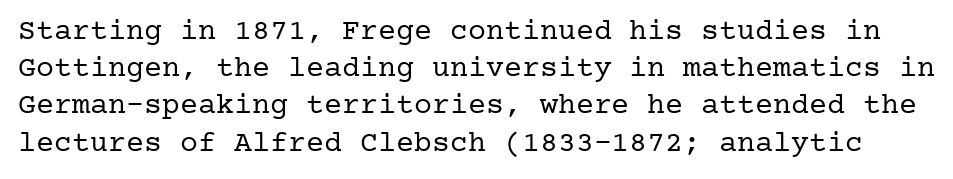
{"serif": "yes", "italic": "no", "bold": "no", "weight": "regular", "width": "normal", "stroke_contrast": "low", "x_height": "medium", "underline": "no", "line_spacing_ratio": 1.24, "letter_spacing": "normal", "letter_spacing_em": 0.0, "glyph_px": 30}
